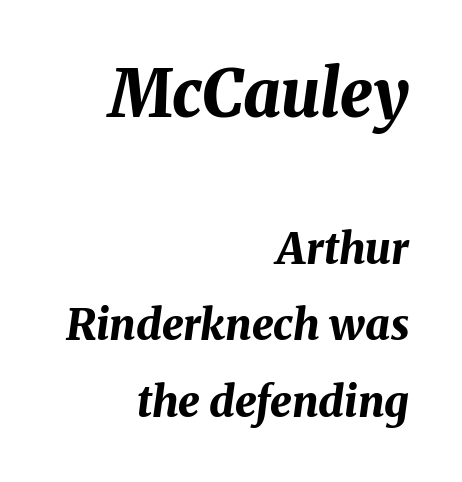
{"italic": "yes", "lean": "right", "slant_degrees": 8, "bold": "yes", "weight": "bold", "width": "normal", "stroke_contrast": "medium", "x_height": "medium", "monospaced": "no", "underline": "no", "align": "right", "line_spacing_ratio": 1.78, "letter_spacing": "normal", "letter_spacing_em": 0.0, "larger_block": "first", "size_ratio": 1.51, "glyph_px": 65}
